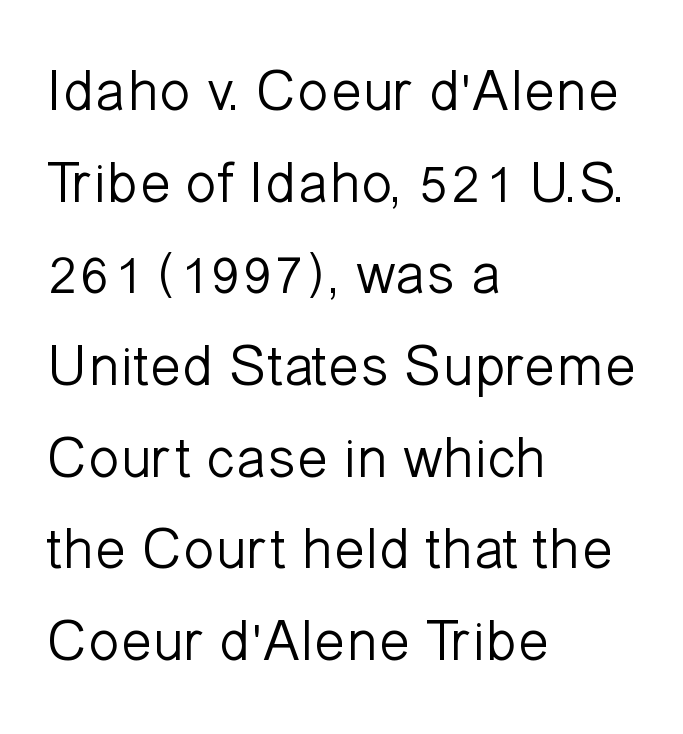
Rendered with straight, roman letterforms. The foot of each line stays bare and open. What stands out about the letter spacing? Nothing — it is the standard amount. No feet cap the strokes, marking this as sans-serif type.
